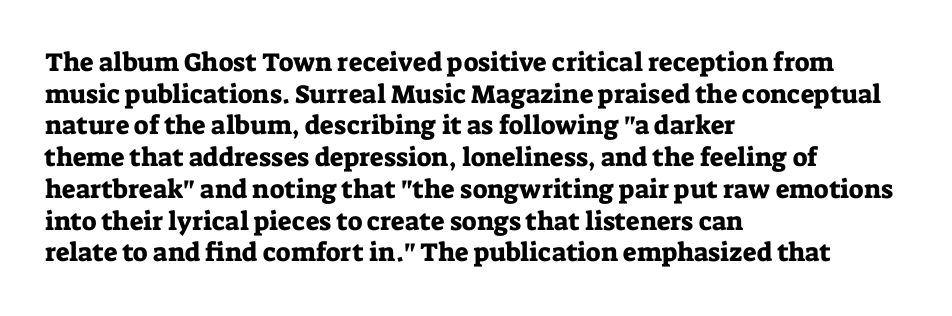
The lettering stays uniformly vertical, giving the passage a roman look. The baseline area is clear. The setting favours the left margin, as ordinary paragraphs usually do. These lines keep a tight, regular rhythm from letter to letter.
